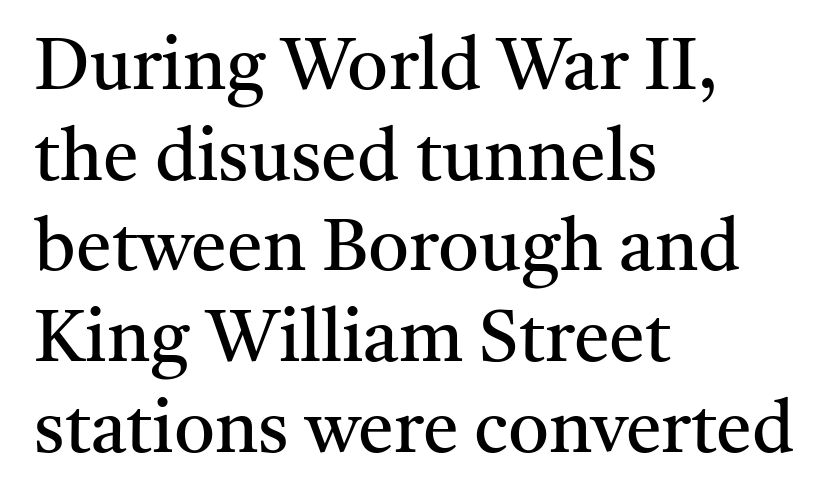
Q: Is the text bold? A: No.
Q: Is the text italic (slanted)? A: No, it is upright.
Q: Is the typeface a serif or a sans-serif typeface? A: Serif.
Q: Is the text underlined? A: No.
Q: How is the paragraph aligned? A: Left-aligned.
Q: Is the spacing between letters normal or unusually wide? A: Normal.
Q: Is the spacing between lines tight, normal or loose? A: Normal.
Q: Width (condensed, normal, or wide)? A: Normal.
Q: Stroke contrast? A: Medium.
Q: x-height? A: Medium.
Q: Monospaced? A: No.
